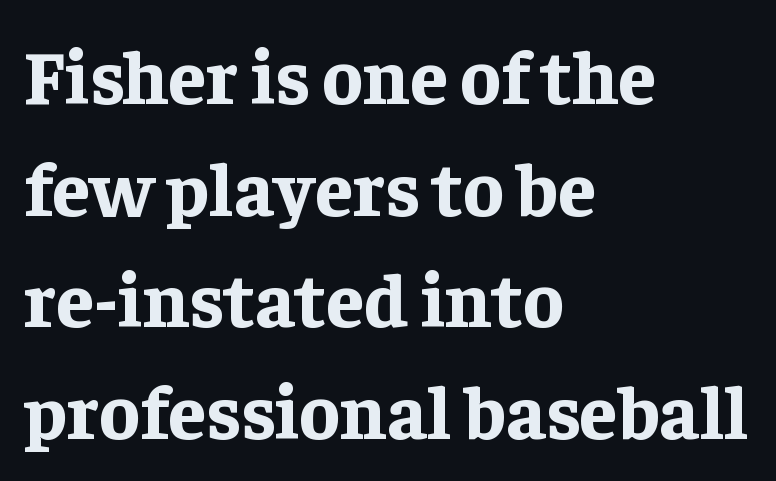
The image shows 76 px bold serif type, upright; set left-aligned, normal line spacing (1.47x), normal letter spacing, not underlined; low stroke contrast and a medium x-height.
